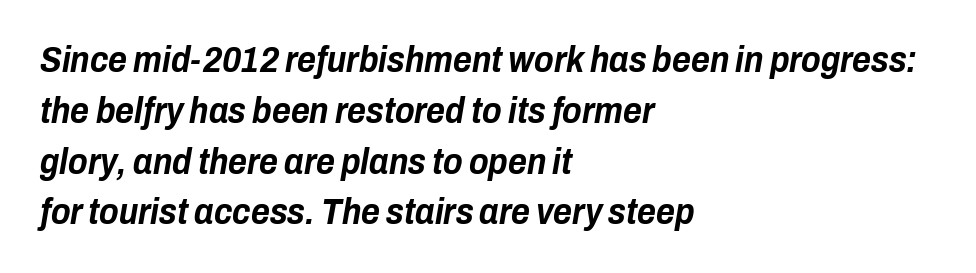
Each letter keeps its own natural width here, so spacing adapts to shape. Style check: oblique. Quick note: underline off. What stands out about the letter spacing? Nothing — it is the standard amount.
